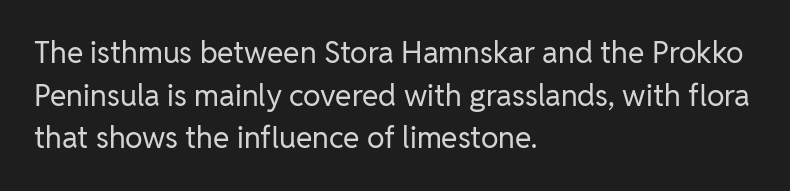
Q: Is the text bold? A: No.
Q: Is the text italic (slanted)? A: No, it is upright.
Q: Is the typeface a serif or a sans-serif typeface? A: Sans-serif.
Q: Is the text underlined? A: No.
Q: How is the paragraph aligned? A: Left-aligned.
Q: Is the spacing between letters normal or unusually wide? A: Normal.
Q: Is the spacing between lines tight, normal or loose? A: Normal.
Q: Width (condensed, normal, or wide)? A: Normal.
Q: Stroke contrast? A: Low.
Q: x-height? A: Medium.
Q: Monospaced? A: No.
